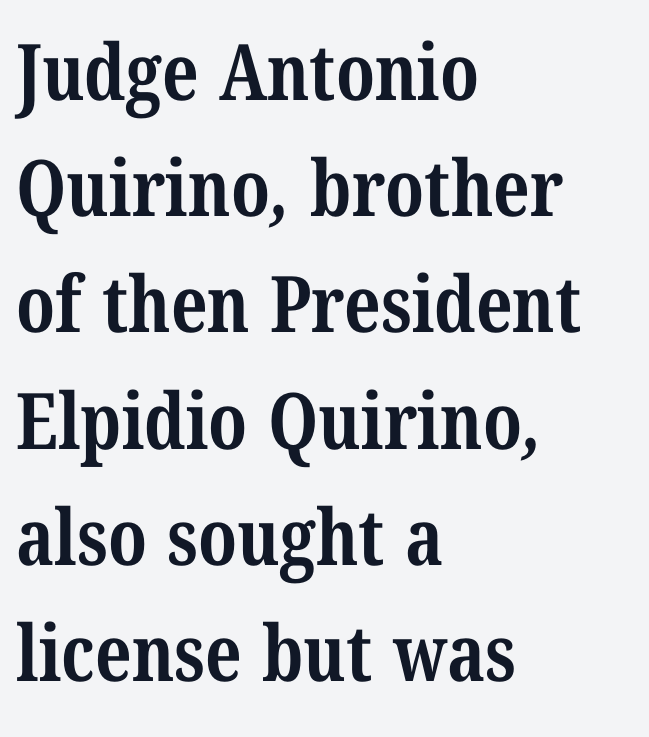
Q: Is the text bold? A: Yes.
Q: Is the typeface a serif or a sans-serif typeface? A: Serif.
Q: Is the text underlined? A: No.
Q: How is the paragraph aligned? A: Left-aligned.
Q: Is the spacing between letters normal or unusually wide? A: Normal.
Q: Is the spacing between lines tight, normal or loose? A: Normal.
Q: Width (condensed, normal, or wide)? A: Condensed.
Q: Stroke contrast? A: Medium.
Q: x-height? A: Medium.
Q: Monospaced? A: No.
